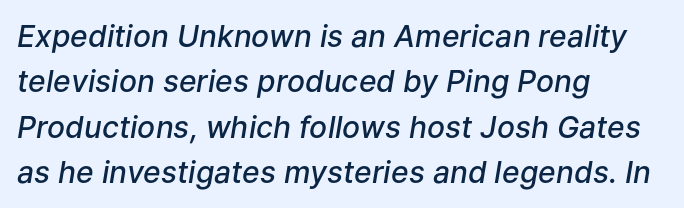
{"italic": "yes", "lean": "right", "slant_degrees": 9, "bold": "semi", "weight": "semibold", "width": "normal", "stroke_contrast": "low", "x_height": "medium", "monospaced": "no", "underline": "no", "align": "left", "line_spacing": "normal", "line_spacing_ratio": 1.51, "letter_spacing": "normal", "letter_spacing_em": 0.0, "glyph_px": 30}
